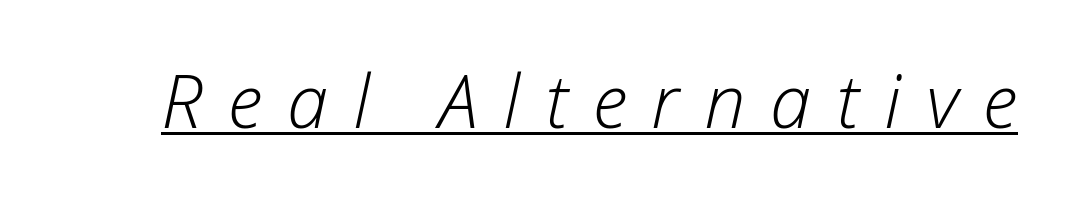
The image shows 74 px light type, italic (leaning right); set unusually wide letter spacing (+0.34 em), underlined; low stroke contrast and a medium x-height.
